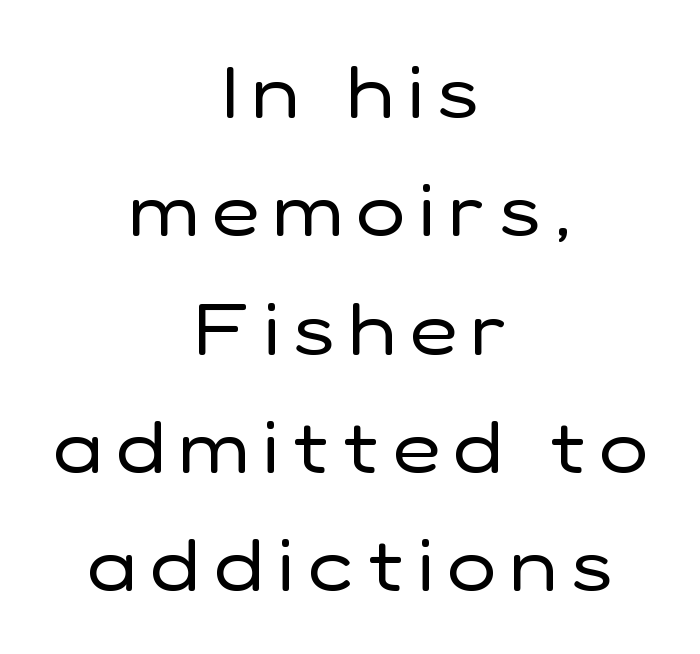
{"serif": "no", "italic": "no", "bold": "no", "weight": "regular", "width": "normal", "stroke_contrast": "low", "x_height": "medium", "monospaced": "no", "underline": "no", "align": "center", "line_spacing": "normal", "line_spacing_ratio": 1.62, "letter_spacing": "wide", "letter_spacing_em": 0.2, "glyph_px": 73}
